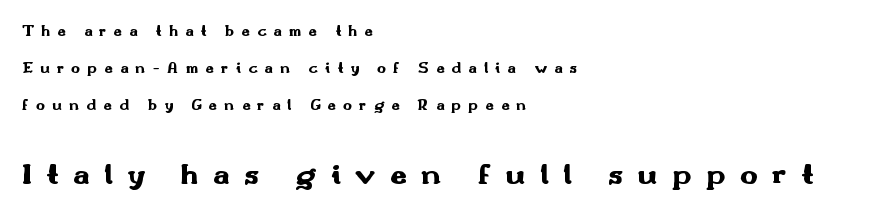
The image shows 30 px heavy, wide sans-serif type, upright; set left-aligned, loose line spacing (2.46x), unusually wide letter spacing (+0.48 em), not underlined; the second (bottom) block is 2.0x larger; medium stroke contrast and a small x-height.
